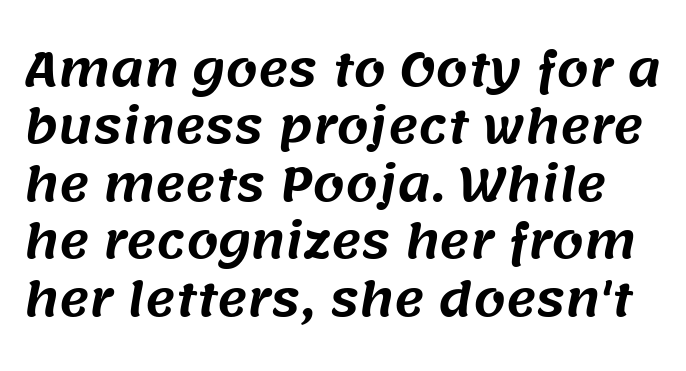
The image shows 46 px sans-serif type; set normal line spacing (1.25x), normal letter spacing, not underlined; medium stroke contrast and a large x-height.
